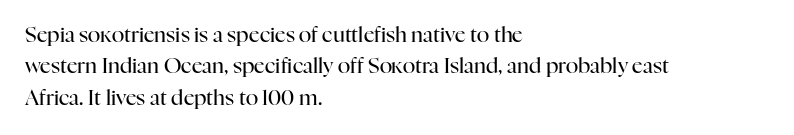
{"italic": "no", "bold": "no", "underline": "no", "align": "left", "line_spacing": "normal", "line_spacing_ratio": 1.49, "letter_spacing": "normal", "letter_spacing_em": 0.0, "glyph_px": 21}
